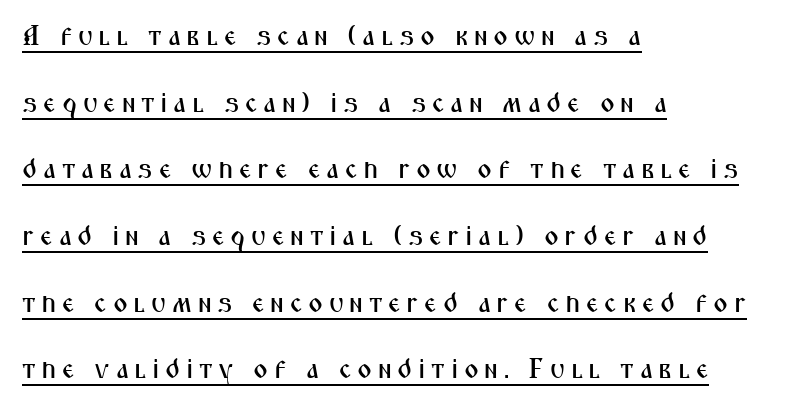
Nothing sits at the stroke ends, so this counts as sans-serif. Each letter keeps its own natural width here, so spacing adapts to shape. Quick note: not italic, upright. Each line starts at the same left margin while the right side varies.
